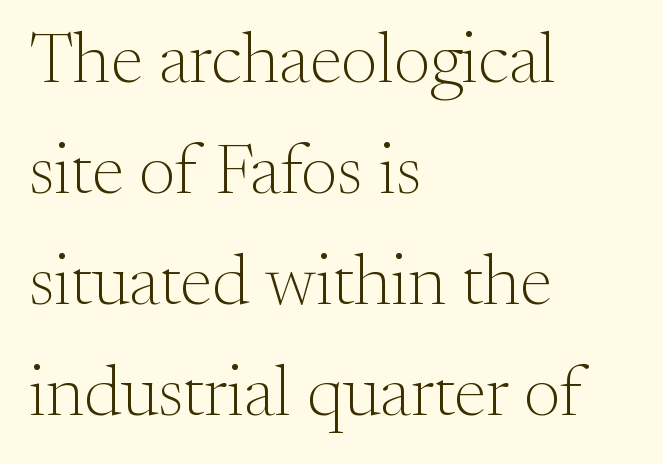
The image shows 72 px light serif type, upright; set left-aligned, normal line spacing (1.54x), normal letter spacing, not underlined; medium stroke contrast and a small x-height.
